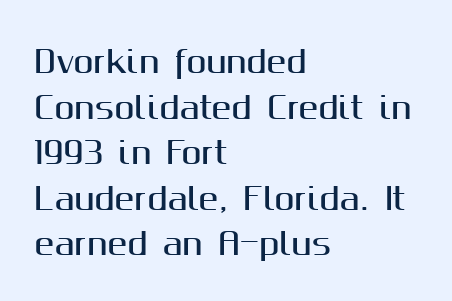
These lines stack with their left ends in a neat column. The horizontal fit of the characters is conventional and even. A roman cut, with each character standing at attention. The strip under each line holds only bare page. You could not count columns in this text — the font is proportionally spaced. The space between consecutive lines is moderate.
